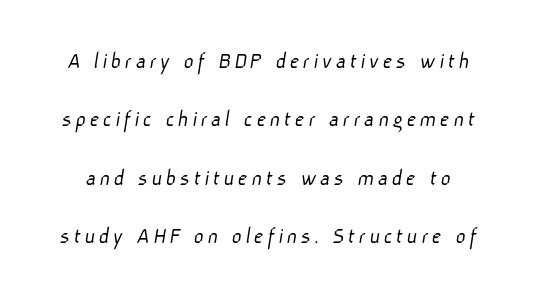
Quick note: interline space is abundant. Letters rest on an invisible, unmarked baseline. No heavy texture on the line: the type isn't bold.
